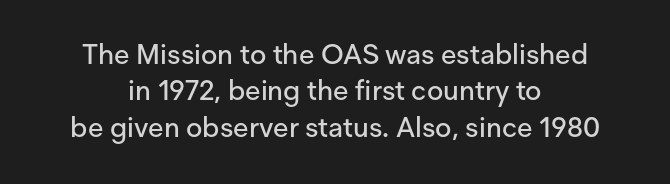
{"serif": "no", "italic": "no", "width": "normal", "stroke_contrast": "low", "x_height": "medium", "monospaced": "no", "underline": "no", "align": "center", "line_spacing": "normal", "line_spacing_ratio": 1.3, "letter_spacing": "normal", "letter_spacing_em": 0.0, "glyph_px": 28}
